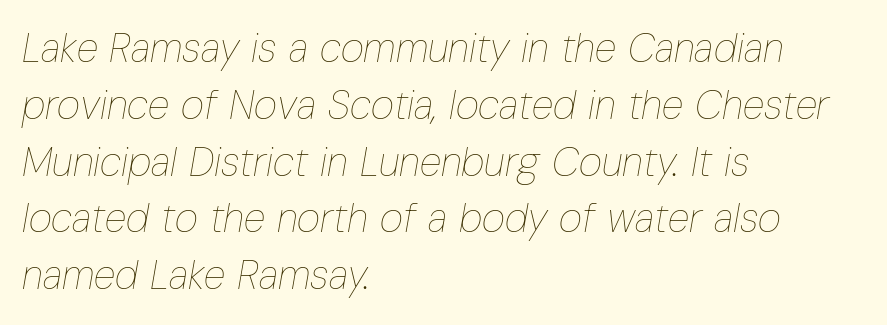
Leftover space on each line is placed entirely after the last word. The gap between lines stays unmarked. The lines sit at an ordinary, default distance from one another. The rendering uses natural spacing where letterforms have individual widths.
